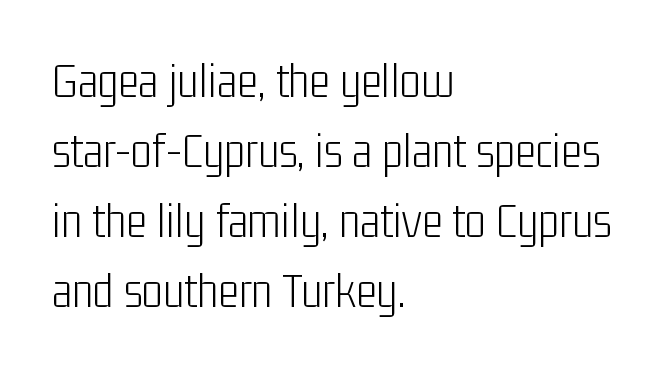
The image shows 50 px light, condensed sans-serif type, upright; set left-aligned, normal line spacing (1.4x), normal letter spacing, not underlined; low stroke contrast and a medium x-height.
